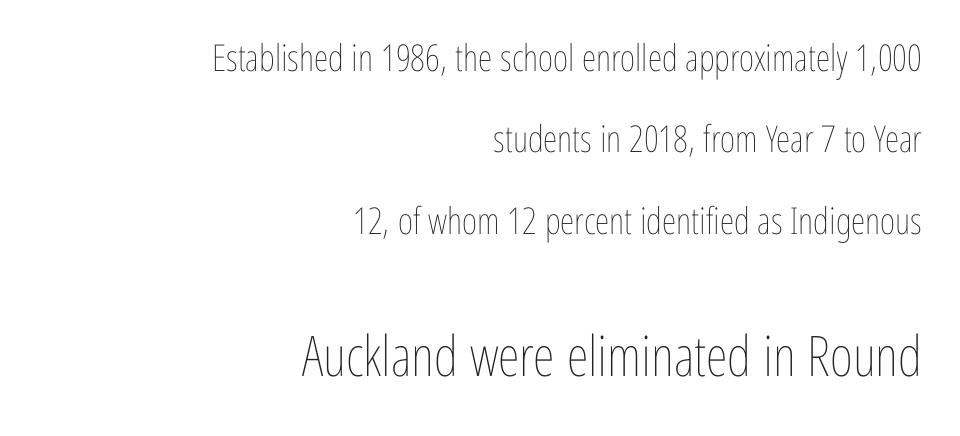
{"italic": "no", "bold": "no", "weight": "thin", "width": "condensed", "stroke_contrast": "low", "x_height": "medium", "monospaced": "no", "underline": "no", "align": "right", "line_spacing": "loose", "line_spacing_ratio": 2.2, "letter_spacing": "normal", "letter_spacing_em": 0.0, "larger_block": "second", "size_ratio": 1.51, "glyph_px": 56}
